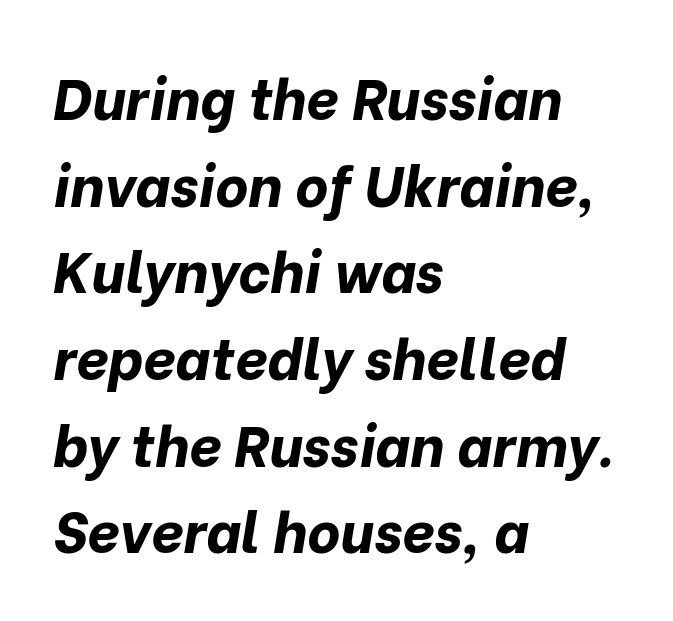
Q: Is the text bold? A: Yes.
Q: Is the text italic (slanted)? A: Yes, it leans right by about 10 degrees.
Q: Is the text underlined? A: No.
Q: How is the paragraph aligned? A: Left-aligned.
Q: Is the spacing between letters normal or unusually wide? A: Normal.
Q: Is the spacing between lines tight, normal or loose? A: Normal.
Q: Width (condensed, normal, or wide)? A: Normal.
Q: Stroke contrast? A: Low.
Q: x-height? A: Medium.
Q: Monospaced? A: No.
